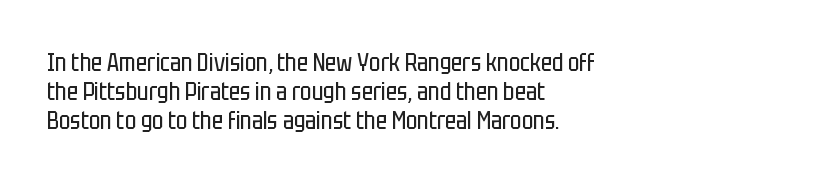
{"italic": "no", "bold": "no", "underline": "no", "align": "left", "line_spacing_ratio": 1.21, "letter_spacing": "normal", "letter_spacing_em": 0.0, "glyph_px": 24}
